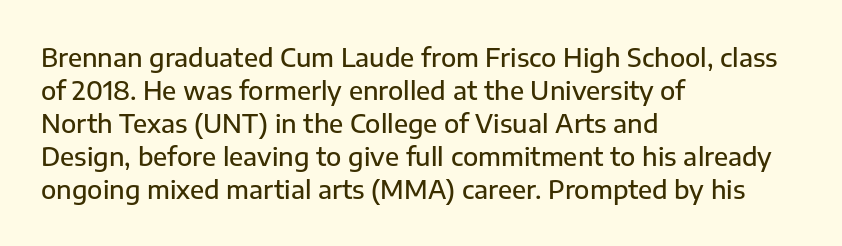
The image shows 25 px text type, upright; set left-aligned, normal line spacing (1.32x), normal letter spacing, not underlined.
